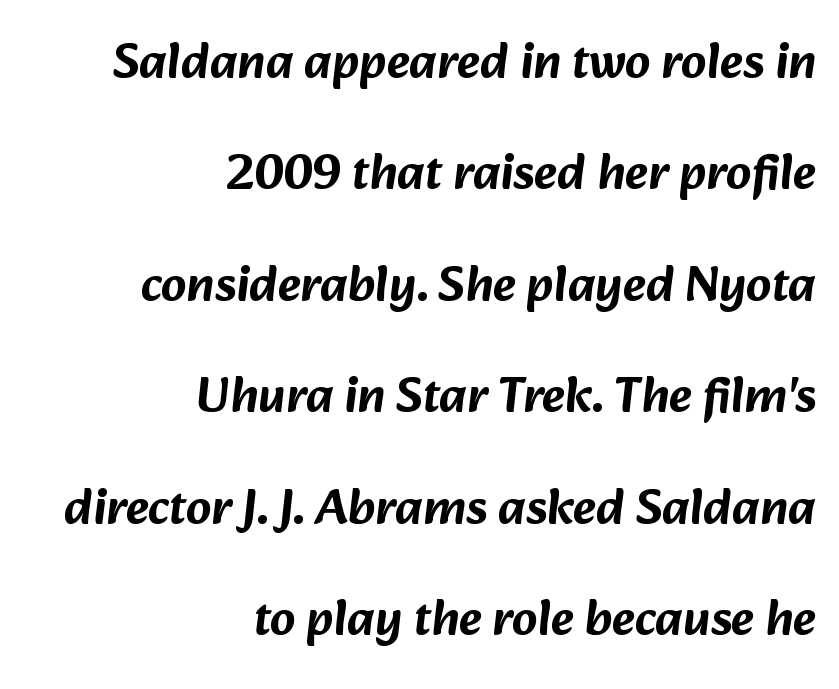
The image shows 50 px sans-serif type; set right-aligned, loose line spacing (2.23x), normal letter spacing, not underlined; low stroke contrast and a medium x-height.
